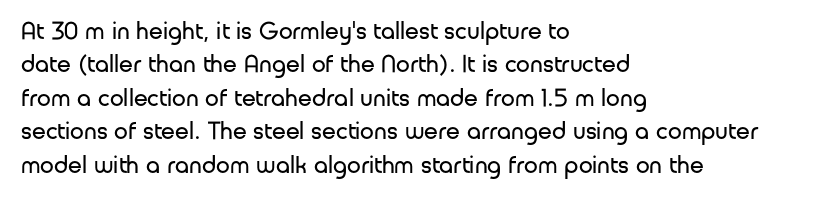
{"italic": "no", "bold": "no", "underline": "no", "align": "left", "line_spacing": "normal", "line_spacing_ratio": 1.34, "letter_spacing": "normal", "letter_spacing_em": 0.0, "glyph_px": 25}
